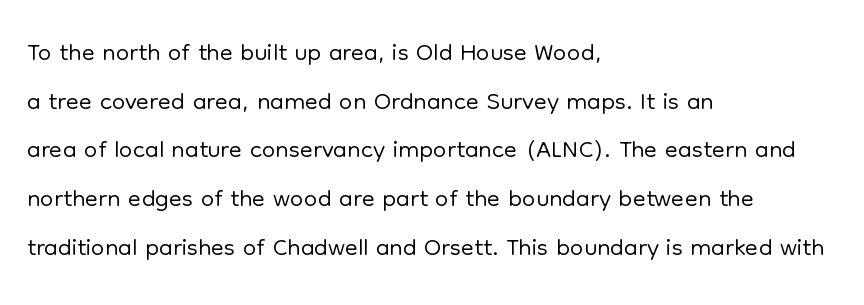
Q: Is the text bold? A: No.
Q: Is the text italic (slanted)? A: No, it is upright.
Q: Is the typeface a serif or a sans-serif typeface? A: Sans-serif.
Q: Is the text underlined? A: No.
Q: How is the paragraph aligned? A: Left-aligned.
Q: Is the spacing between letters normal or unusually wide? A: Normal.
Q: Is the spacing between lines tight, normal or loose? A: Normal.
Q: Width (condensed, normal, or wide)? A: Normal.
Q: Stroke contrast? A: Low.
Q: x-height? A: Medium.
Q: Monospaced? A: No.
